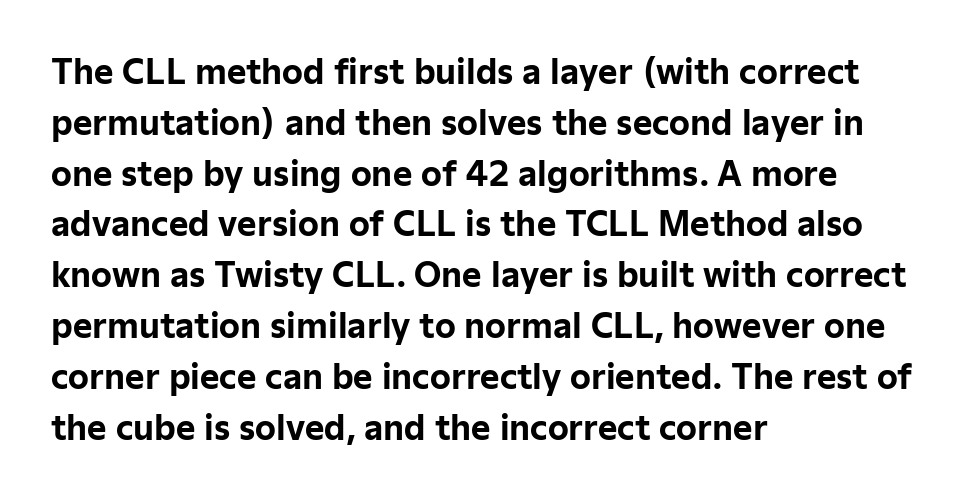
The image shows 33 px bold sans-serif type, upright; set left-aligned, normal line spacing (1.54x), normal letter spacing, not underlined; low stroke contrast and a medium x-height.
